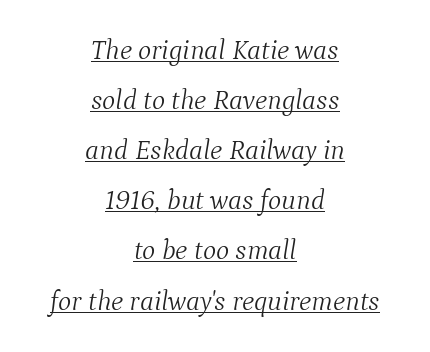
Looks like someone drew a line under every word here. The glyphs look as if they've been sheared to an angle. If you folded the block vertically in half, each line would mirror itself in length. Heaviness? Minimal to ordinary, like unemphasized prose. Varying glyph widths throughout — classic text-font behaviour. Observe the serifs anchoring each vertical stroke in this sample.
